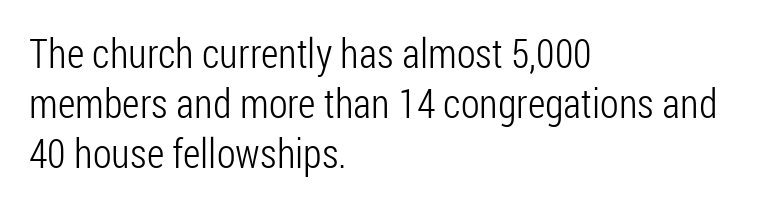
Q: Is the text bold? A: No.
Q: Is the text italic (slanted)? A: No, it is upright.
Q: Is the typeface a serif or a sans-serif typeface? A: Sans-serif.
Q: Is the text underlined? A: No.
Q: How is the paragraph aligned? A: Left-aligned.
Q: Is the spacing between letters normal or unusually wide? A: Normal.
Q: Width (condensed, normal, or wide)? A: Condensed.
Q: Stroke contrast? A: Low.
Q: x-height? A: Medium.
Q: Monospaced? A: No.
